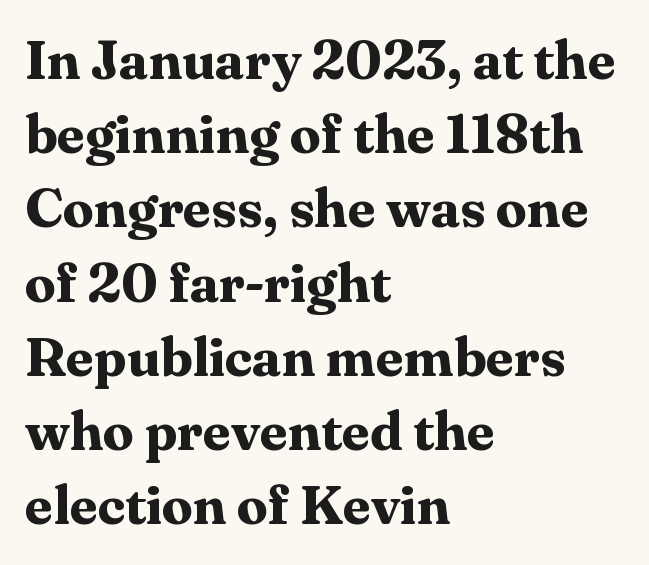
Typesetter's note: full bold, strokes at maximum text heaviness. Only glyphs here, with clear space below each row. Leading: standard. Every character sits straight up, as roman type does.
